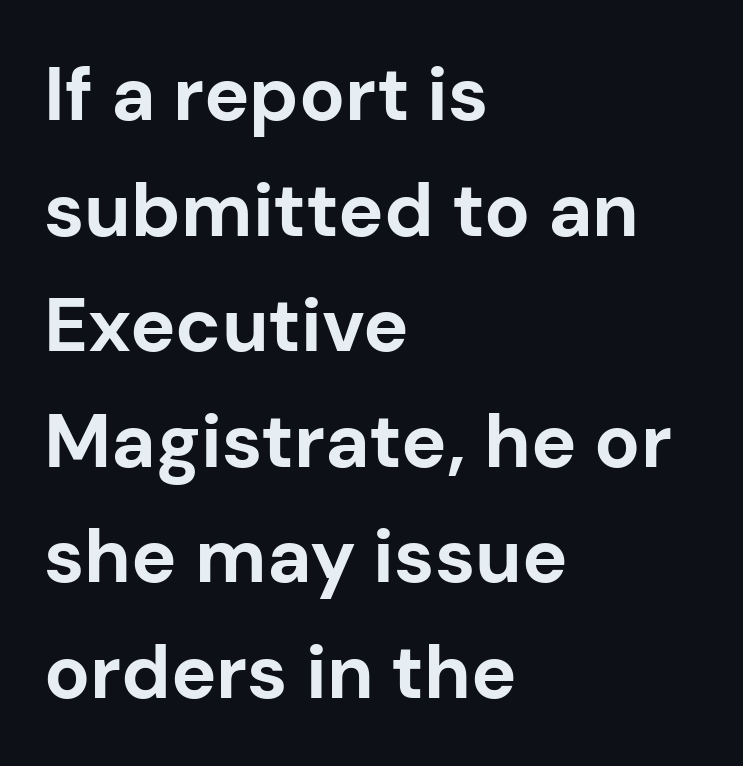
No word sits above an underline. The tracking reads as untouched default to a designer's eye. Left-aligned paragraph, ragged on the right. A typesetter would call this proportional, since set widths differ per character. Weight check: bold — yes, fully.
